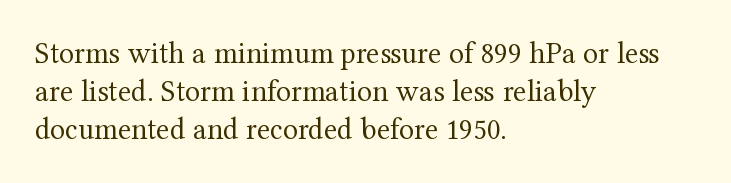
{"serif": "yes", "italic": "no", "bold": "no", "weight": "regular", "width": "normal", "stroke_contrast": "medium", "x_height": "medium", "monospaced": "no", "underline": "no", "align": "left", "line_spacing_ratio": 1.23, "letter_spacing": "normal", "letter_spacing_em": 0.0, "glyph_px": 31}
